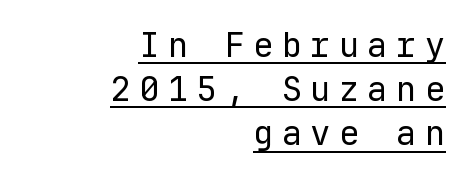
Substantial extra tracking has been applied to these lines. Looks like terminal output: every glyph gets an equal slot. The lines in this sample share a right terminus and differ only in where they begin. These glyphs show unthickened strokes, regular width or finer. Posture: straight, roman, zero tilt.
